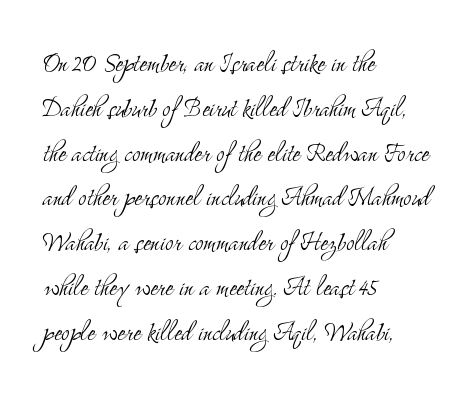
Regarding leading, the lines here are spaced in the standard way. Note the varied advance widths — an 'i' is clearly narrower than an 'm'. Beneath every word, the page is bare. Look at the bottom of the vertical strokes: they flare into serifs here. Caption: standard tracking, unaltered.
